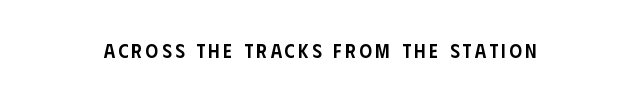
The image shows 20 px text type, upright; set not underlined.
